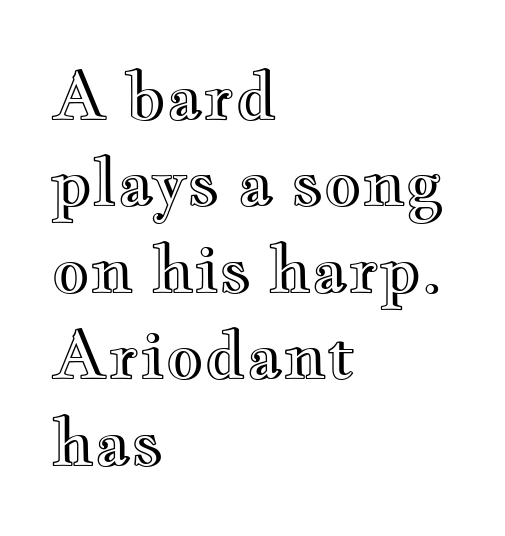
{"italic": "no", "width": "wide", "x_height": "small", "monospaced": "no", "underline": "no", "align": "left", "line_spacing": "normal", "line_spacing_ratio": 1.31, "letter_spacing": "normal", "letter_spacing_em": 0.0, "glyph_px": 66}
